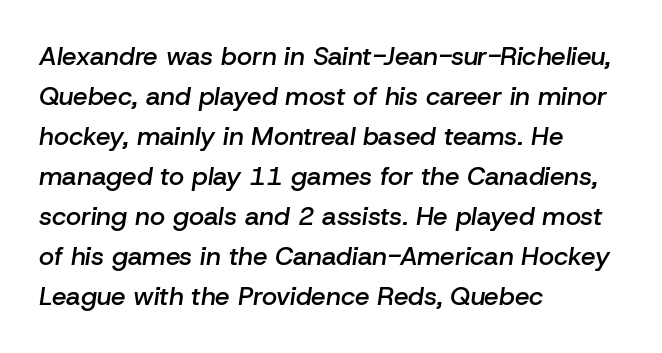
{"italic": "yes", "lean": "right", "slant_degrees": 8, "bold": "semi", "underline": "no", "align": "left", "line_spacing": "normal", "line_spacing_ratio": 1.54, "letter_spacing": "normal", "letter_spacing_em": 0.0, "glyph_px": 26}
